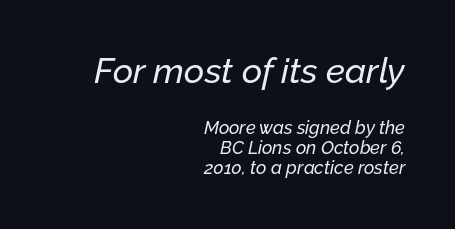
Quick note: italic. The composition opens big and finishes small. Short and long lines alike share a common ending point at right. Default kerning and tracking; the words read as compact shapes. Baseline-to-baseline distance is barely more than the letter height. Spacing verdict: proportional, widths tailored to each character.
